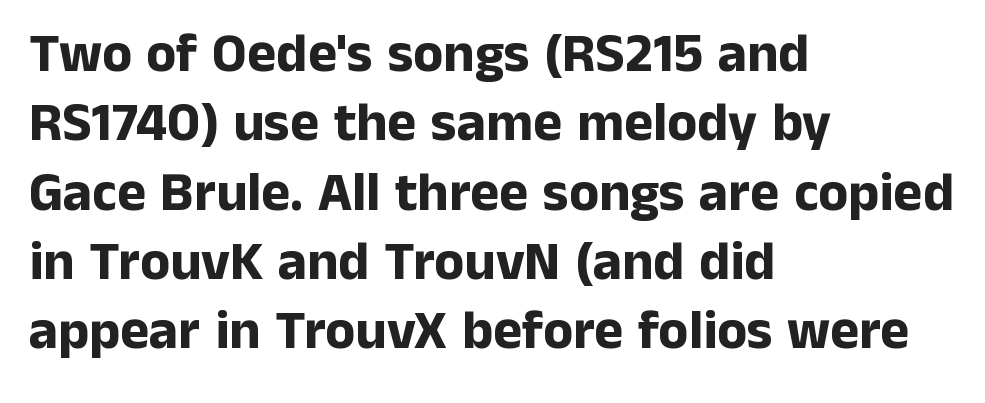
Q: Is the text bold? A: Yes.
Q: Is the text italic (slanted)? A: No, it is upright.
Q: Is the typeface a serif or a sans-serif typeface? A: Sans-serif.
Q: Is the text underlined? A: No.
Q: How is the paragraph aligned? A: Left-aligned.
Q: Is the spacing between letters normal or unusually wide? A: Normal.
Q: Is the spacing between lines tight, normal or loose? A: Normal.
Q: Width (condensed, normal, or wide)? A: Normal.
Q: Stroke contrast? A: Low.
Q: x-height? A: Medium.
Q: Monospaced? A: No.
